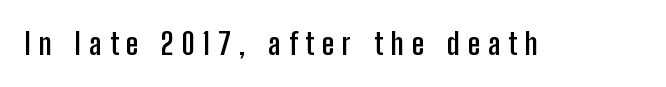
{"serif": "no", "italic": "no", "bold": "yes", "weight": "semibold", "width": "condensed", "stroke_contrast": "low", "x_height": "medium", "monospaced": "no", "underline": "no", "letter_spacing": "wide", "letter_spacing_em": 0.27, "glyph_px": 30}
